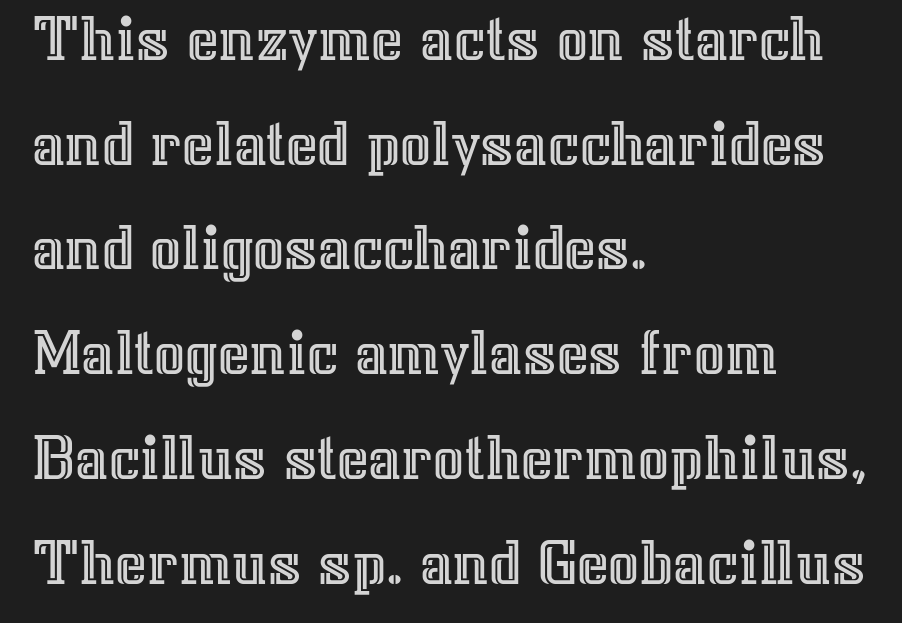
The setting favours the left margin, as ordinary paragraphs usually do. Each word holds together tightly as a unit, with standard inter-letter gaps. This sample has the flowing, uneven cadence of proportional lettering. Decoration check: the copy has no underline. Nope, not italic — everything's standing straight. Regarding leading, the lines here are spaced in the standard way.
